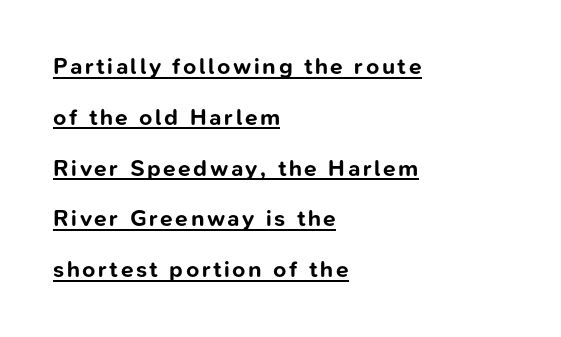
{"italic": "no", "bold": "yes", "underline": "yes", "align": "left", "line_spacing": "loose", "line_spacing_ratio": 2.21, "glyph_px": 23}
